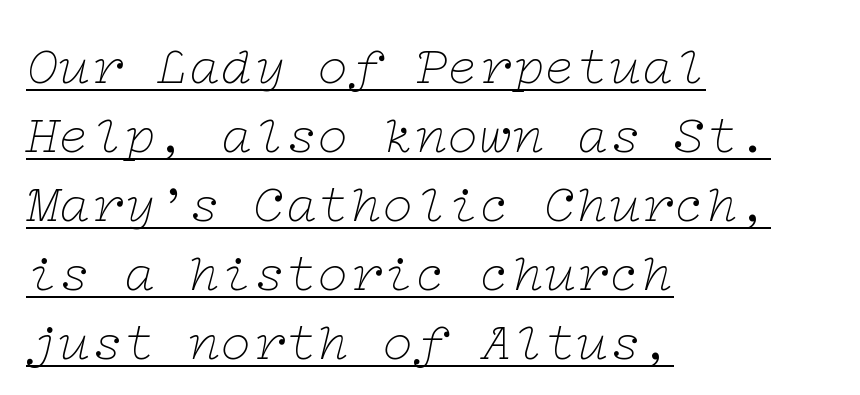
The designer left line spacing at the default. Heft: none added — not bold. The letterforms sit shoulder to shoulder at normal distance. The rendering anchors every line to the left-hand side.
